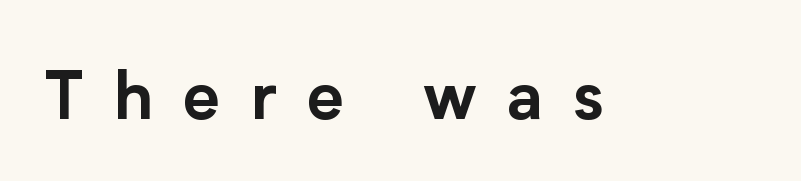
{"serif": "no", "italic": "no", "width": "normal", "stroke_contrast": "low", "x_height": "medium", "monospaced": "no", "underline": "no", "letter_spacing": "wide", "letter_spacing_em": 0.46, "glyph_px": 66}
